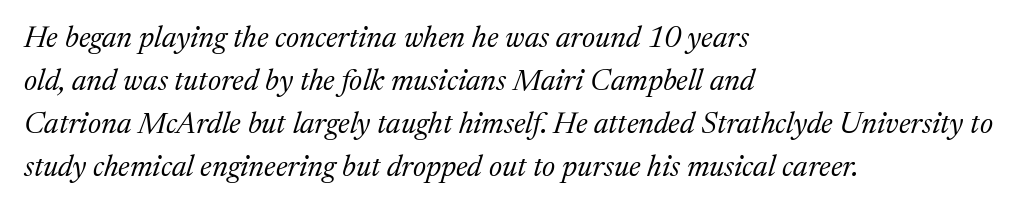
Small tapered or slab feet sit at the stroke ends, so this counts as serif. No extra tracking has been applied to these lines. Each stroke keeps to a modest, everyday thickness or less. Is the block centered? No — it sits flush against the left margin. This is oblique type, the kind used for emphasis or titles. A normal amount of white space separates one row of letters from the next.
